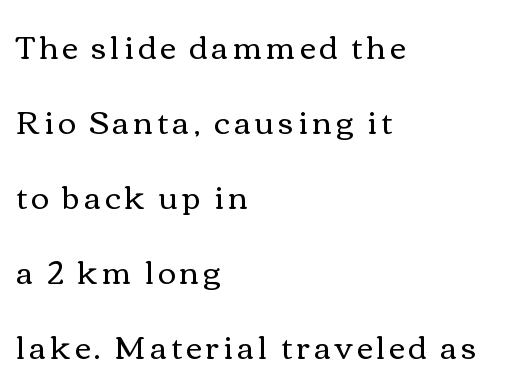
The image shows 31 px regular-weight, wide type, upright; set left-aligned, loose line spacing (2.42x), not underlined; a medium x-height.
